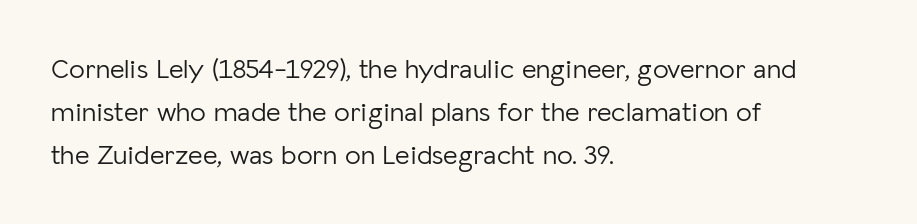
{"serif": "no", "italic": "no", "bold": "no", "weight": "light", "width": "normal", "stroke_contrast": "low", "x_height": "medium", "monospaced": "no", "underline": "no", "align": "left", "line_spacing": "normal", "line_spacing_ratio": 1.54, "letter_spacing": "normal", "letter_spacing_em": 0.0, "glyph_px": 28}
